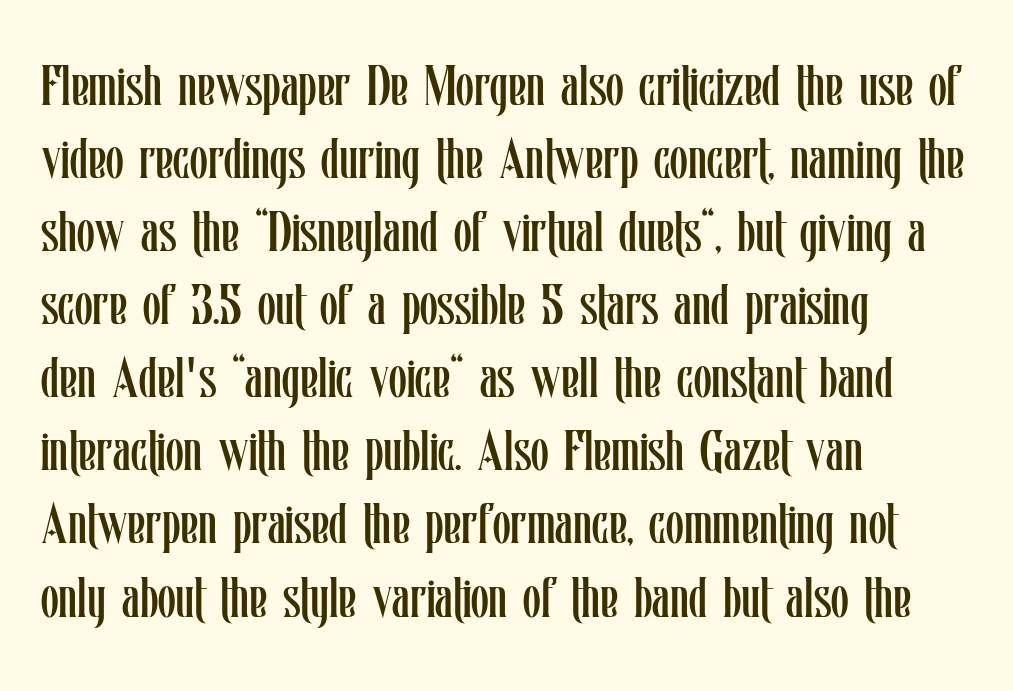
The image shows 58 px regular-weight, condensed type, upright; set left-aligned, normal line spacing (1.26x), normal letter spacing, not underlined; low stroke contrast and a medium x-height.
